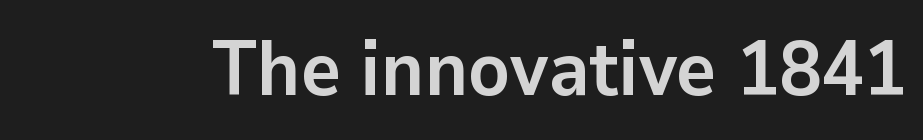
Q: Is the text bold? A: Yes.
Q: Is the text italic (slanted)? A: No, it is upright.
Q: Is the typeface a serif or a sans-serif typeface? A: Sans-serif.
Q: Is the text underlined? A: No.
Q: Is the spacing between letters normal or unusually wide? A: Normal.
Q: Width (condensed, normal, or wide)? A: Normal.
Q: Stroke contrast? A: Low.
Q: x-height? A: Medium.
Q: Monospaced? A: No.
